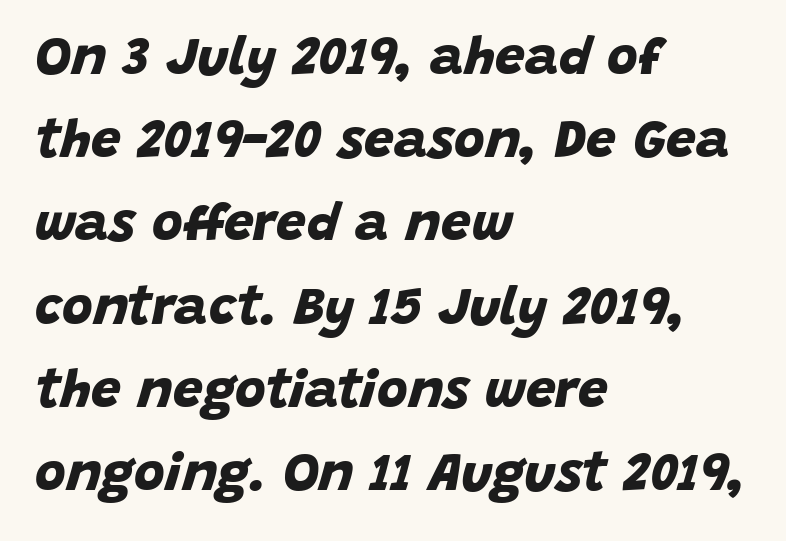
{"serif": "no", "bold": "yes", "weight": "bold", "width": "normal", "stroke_contrast": "low", "x_height": "large", "monospaced": "no", "underline": "no", "align": "left", "line_spacing": "normal", "line_spacing_ratio": 1.57, "letter_spacing": "normal", "letter_spacing_em": 0.0, "glyph_px": 53}
